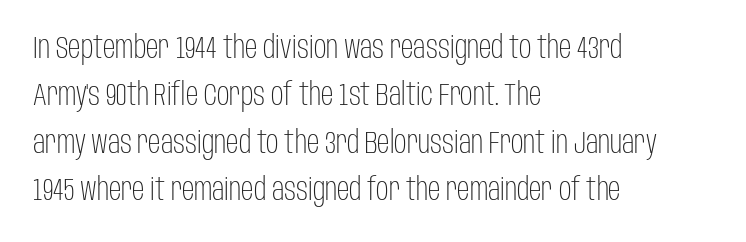
The image shows 31 px light, condensed sans-serif type, upright; set left-aligned, normal line spacing (1.53x), normal letter spacing, not underlined; low stroke contrast and a large x-height.
